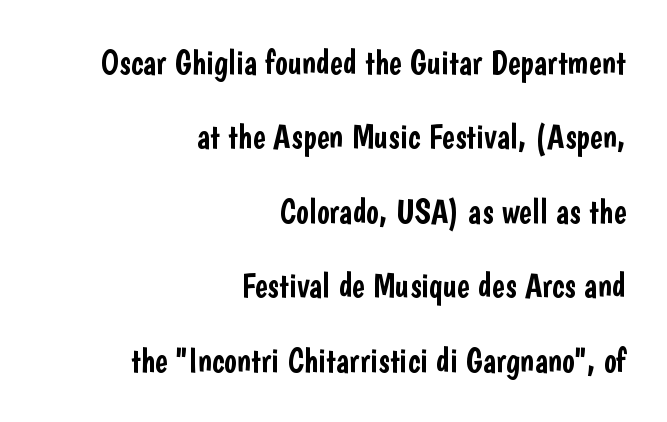
The image shows 34 px condensed sans-serif type, upright; set right-aligned, loose line spacing (2.19x), normal letter spacing, not underlined; low stroke contrast and a medium x-height.
